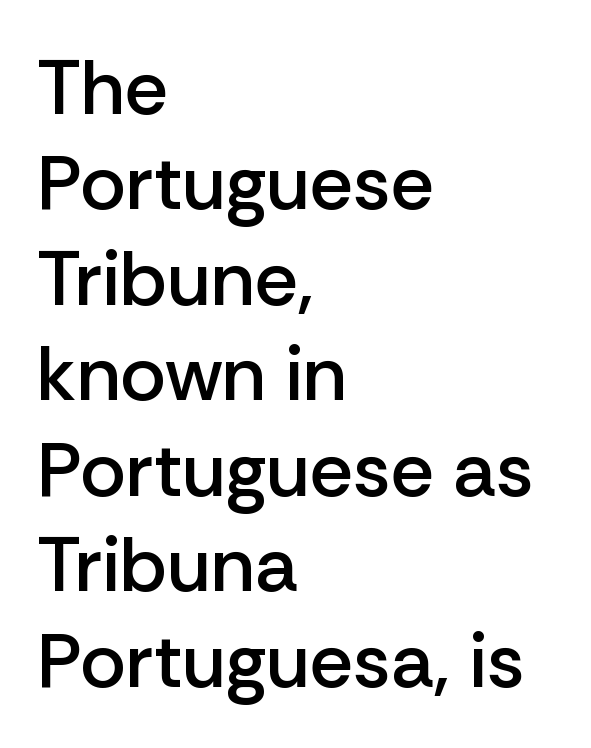
Does the weight exceed regular? Yes, but only to semibold. These lines were composed using upright roman letters. The letters advance in unequal steps, a hallmark of proportional type. Horizontal alignment here is leftward, the default for most running prose. The horizontal fit of the characters is conventional and even. Quick note: underline off.
